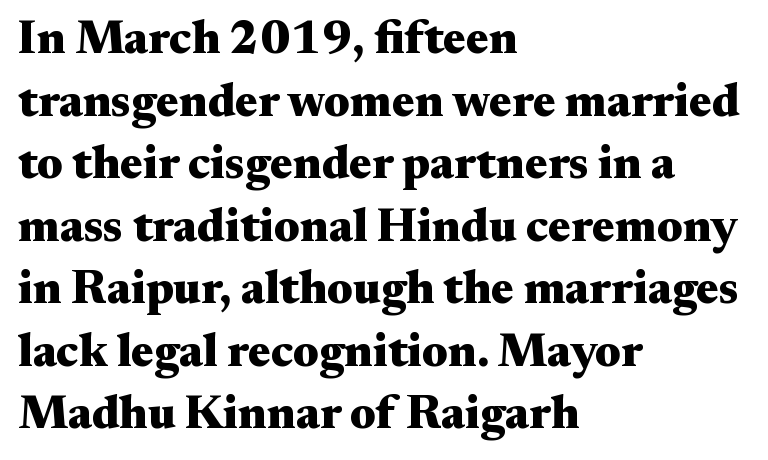
You could call the tracking neutral — neither tight nor loose. In terms of letterform style, serifs are clearly present. Varying glyph widths throughout — classic text-font behaviour. Vertical strokes here are truly vertical. The passage shown stacks its lines at a standard gap.
